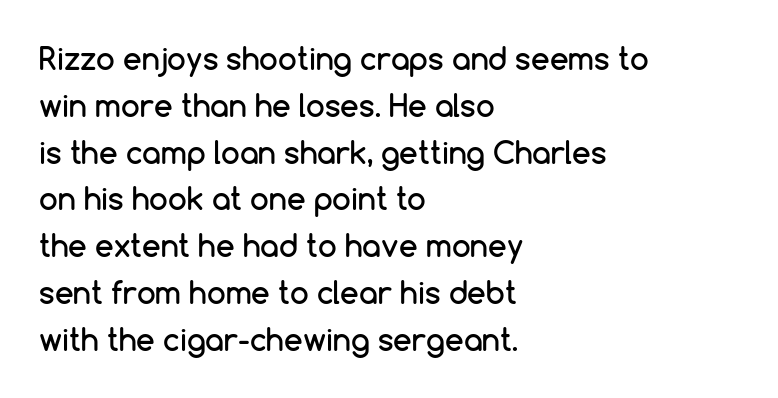
Q: Is the text italic (slanted)? A: No, it is upright.
Q: Is the typeface a serif or a sans-serif typeface? A: Sans-serif.
Q: Is the text underlined? A: No.
Q: How is the paragraph aligned? A: Left-aligned.
Q: Is the spacing between letters normal or unusually wide? A: Normal.
Q: Is the spacing between lines tight, normal or loose? A: Normal.
Q: Width (condensed, normal, or wide)? A: Normal.
Q: Stroke contrast? A: Low.
Q: x-height? A: Medium.
Q: Monospaced? A: No.
